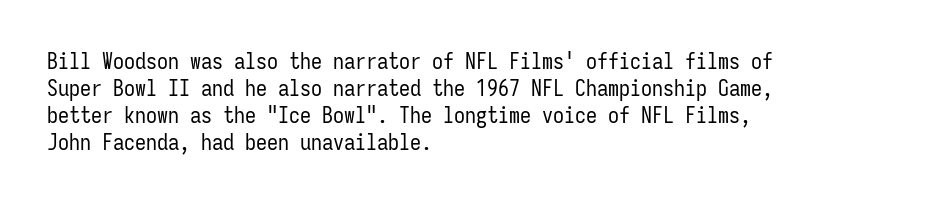
Q: Is the text bold? A: No.
Q: Is the text italic (slanted)? A: No, it is upright.
Q: Is the text underlined? A: No.
Q: How is the paragraph aligned? A: Left-aligned.
Q: Is the spacing between letters normal or unusually wide? A: Normal.
